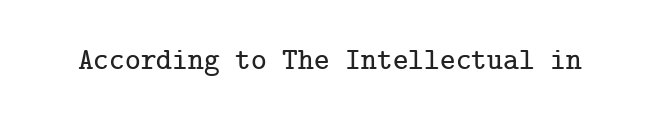
Each row of text sits above clean, open space. Compared with typical body copy, the letter spacing here is the same. When letters stand straight like this, we call the style roman or upright. Does the type have serifs? Yes, each stem ends in a small foot.
